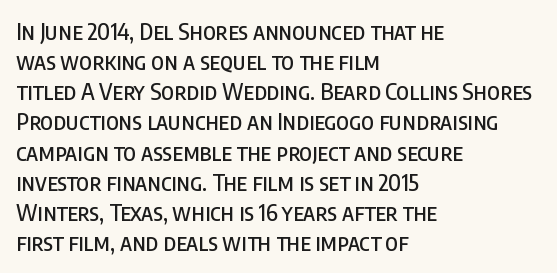
Q: Is the text italic (slanted)? A: No, it is upright.
Q: Is the text underlined? A: No.
Q: How is the paragraph aligned? A: Left-aligned.
Q: Is the spacing between letters normal or unusually wide? A: Normal.
Q: Is the spacing between lines tight, normal or loose? A: Normal.
